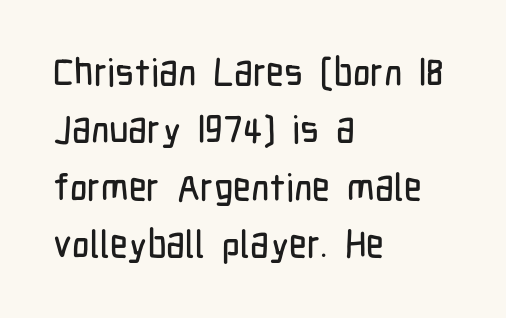
{"serif": "no", "italic": "no", "width": "condensed", "stroke_contrast": "low", "x_height": "medium", "monospaced": "no", "underline": "no", "align": "left", "line_spacing": "normal", "line_spacing_ratio": 1.51, "letter_spacing": "normal", "letter_spacing_em": 0.0, "glyph_px": 38}
